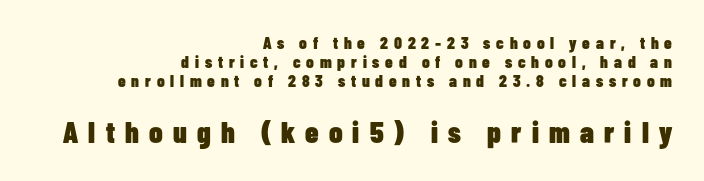
The image shows 30 px heavy, condensed sans-serif type, upright; set right-aligned, tight line spacing (1.11x), unusually wide letter spacing (+0.34 em), not underlined; the second (bottom) block is 1.76x larger; low stroke contrast and a medium x-height.
